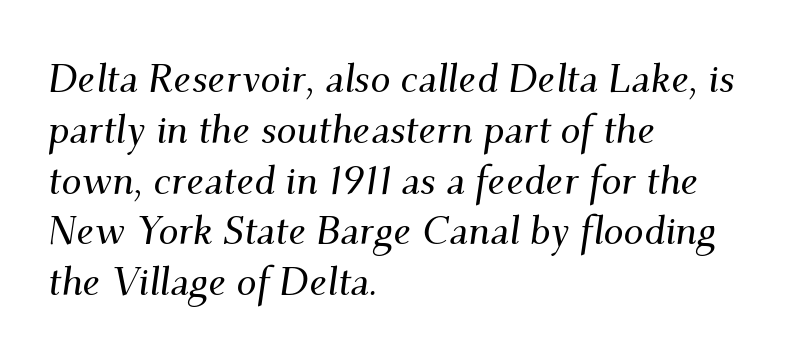
{"serif": "yes", "italic": "yes", "lean": "right", "slant_degrees": 9, "width": "normal", "stroke_contrast": "medium", "x_height": "small", "monospaced": "no", "underline": "no", "align": "left", "line_spacing": "normal", "line_spacing_ratio": 1.27, "letter_spacing": "normal", "letter_spacing_em": 0.0, "glyph_px": 40}
